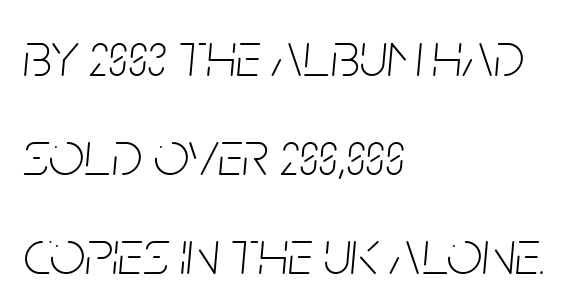
Emphasis-style slanted type is in use. The space directly below the letters is spotless. Ink coverage per letter is moderate at most. Spacing verdict: proportional, widths tailored to each character.
